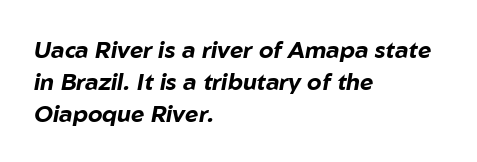
Q: Is the text bold? A: Yes.
Q: Is the text italic (slanted)? A: Yes, it leans right by about 10 degrees.
Q: Is the text underlined? A: No.
Q: How is the paragraph aligned? A: Left-aligned.
Q: Is the spacing between letters normal or unusually wide? A: Normal.
Q: Is the spacing between lines tight, normal or loose? A: Normal.
